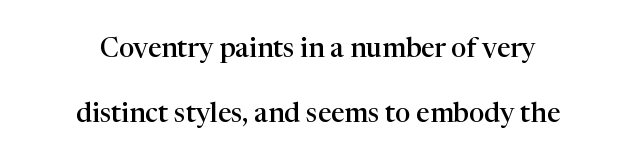
Q: Is the text bold? A: Semi-bold.
Q: Is the text italic (slanted)? A: No, it is upright.
Q: Is the text underlined? A: No.
Q: Is the spacing between letters normal or unusually wide? A: Normal.
Q: Is the spacing between lines tight, normal or loose? A: Loose.
